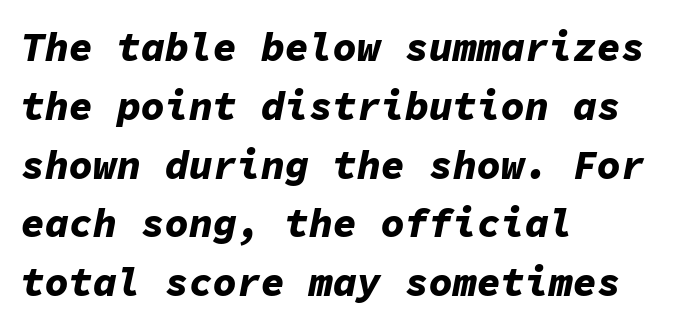
The image shows 40 px bold type, italic (leaning right), monospaced; set left-aligned, normal line spacing (1.47x), normal letter spacing, not underlined; low stroke contrast and a medium x-height.
